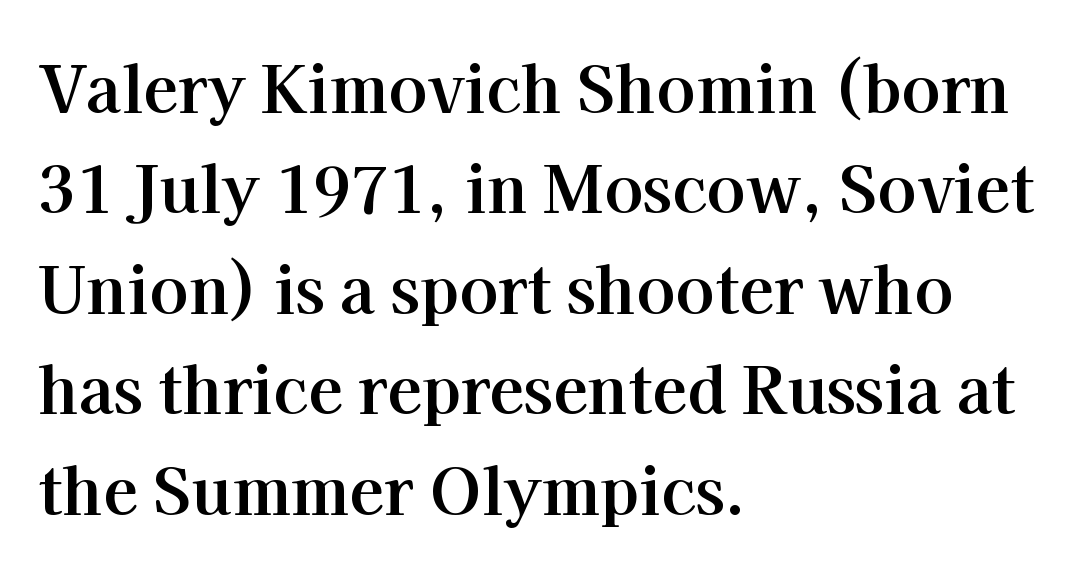
The area under the type is left untouched. In terms of weight, the rendering is a true, heavy bold. Whoever set this chose a conventional vertical rhythm. Left-aligned paragraph, ragged on the right.
